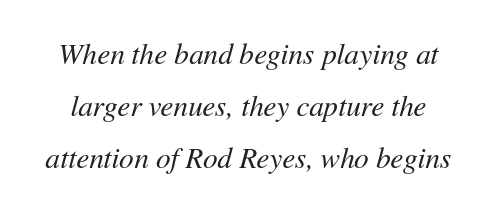
Q: Is the text bold? A: No.
Q: Is the text italic (slanted)? A: Yes, it leans right by about 11 degrees.
Q: Is the text underlined? A: No.
Q: Is the spacing between letters normal or unusually wide? A: Normal.
Q: Width (condensed, normal, or wide)? A: Normal.
Q: Stroke contrast? A: Medium.
Q: x-height? A: Medium.
Q: Monospaced? A: No.
